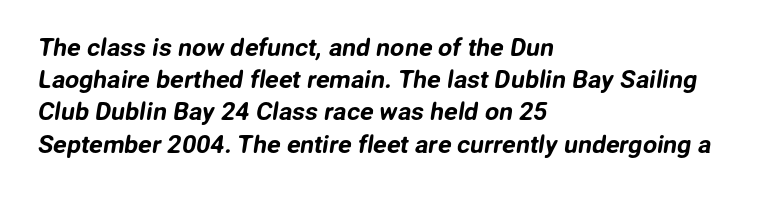
The image shows 25 px text type; set left-aligned, normal line spacing (1.29x), normal letter spacing, not underlined.
